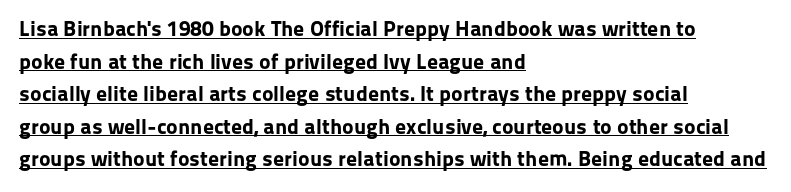
{"italic": "no", "bold": "yes", "underline": "yes", "align": "left", "line_spacing": "normal", "line_spacing_ratio": 1.48, "letter_spacing": "normal", "letter_spacing_em": 0.0, "glyph_px": 22}
